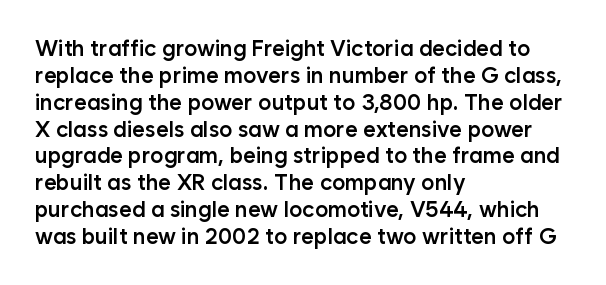
The image shows 22 px text type, upright; set left-aligned, line spacing 1.22x, normal letter spacing, not underlined.
